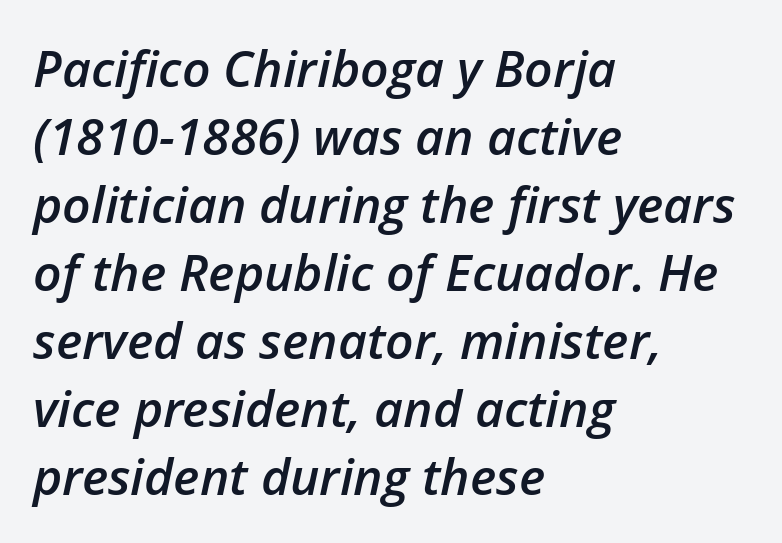
Q: Is the text bold? A: Semi-bold.
Q: Is the text italic (slanted)? A: Yes, it leans right by about 12 degrees.
Q: Is the text underlined? A: No.
Q: How is the paragraph aligned? A: Left-aligned.
Q: Is the spacing between letters normal or unusually wide? A: Normal.
Q: Is the spacing between lines tight, normal or loose? A: Normal.
Q: Width (condensed, normal, or wide)? A: Normal.
Q: Stroke contrast? A: Low.
Q: x-height? A: Medium.
Q: Monospaced? A: No.
